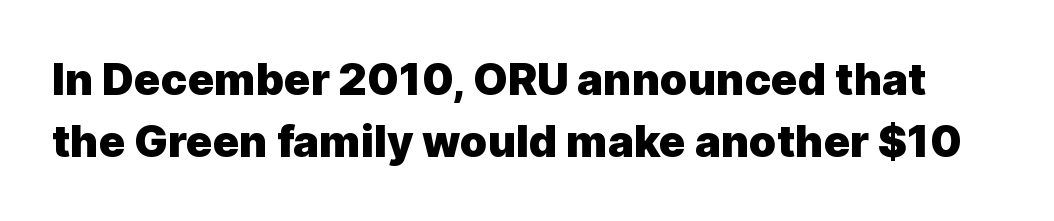
{"serif": "no", "italic": "no", "bold": "yes", "weight": "heavy", "width": "normal", "x_height": "medium", "monospaced": "no", "underline": "no", "line_spacing": "normal", "line_spacing_ratio": 1.41, "letter_spacing": "normal", "letter_spacing_em": 0.0, "glyph_px": 44}
